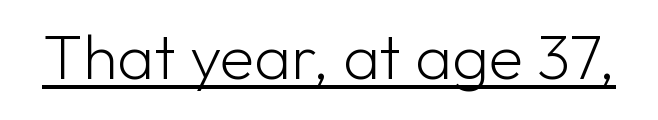
Varying glyph widths throughout — classic text-font behaviour. This reads as an unemphasized weight, regular at the heaviest. Looks like someone drew a line under every word here. Standard letterfit; no display-style spreading of the glyphs. A typesetter would mark this as roman, not italic. Look at the bottom of the vertical strokes: they stop flat, with no serifs.
